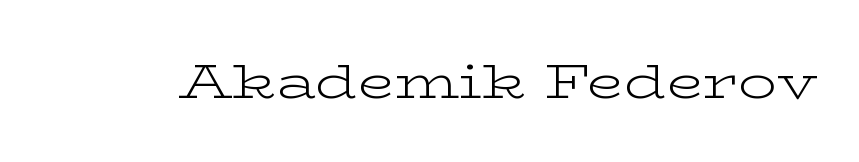
{"serif": "yes", "italic": "no", "bold": "no", "weight": "light", "width": "wide", "stroke_contrast": "low", "x_height": "medium", "monospaced": "no", "underline": "no", "letter_spacing": "normal", "letter_spacing_em": 0.0, "glyph_px": 48}
